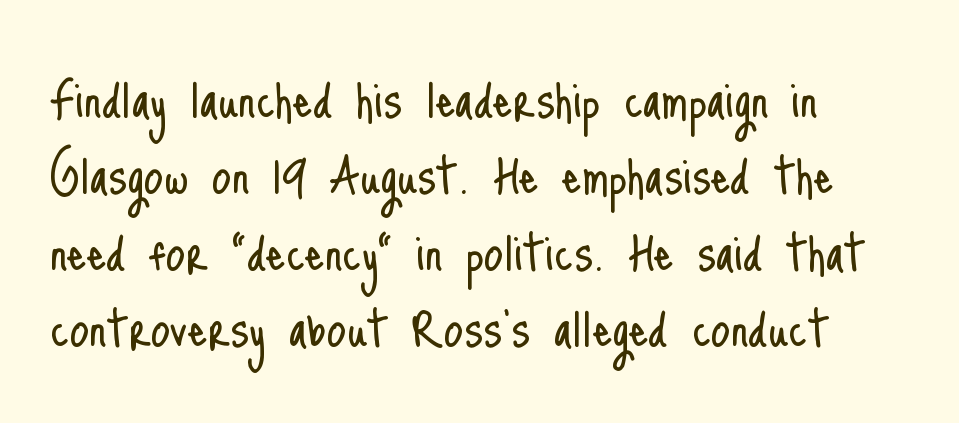
The image shows 62 px light, condensed sans-serif type, upright; set left-aligned, line spacing 1.23x, normal letter spacing, not underlined; low stroke contrast and a small x-height.
